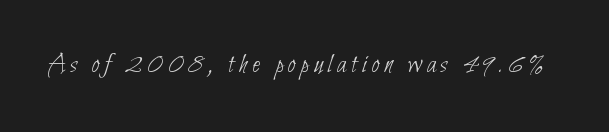
Think standard paragraph weight, or any step lighter than that. Check where the strokes stop: nothing finishes them off — pure sans. The specimen omits any rule beneath the text block's lines. Character widths vary here, with narrow letters taking less room than wide ones.
